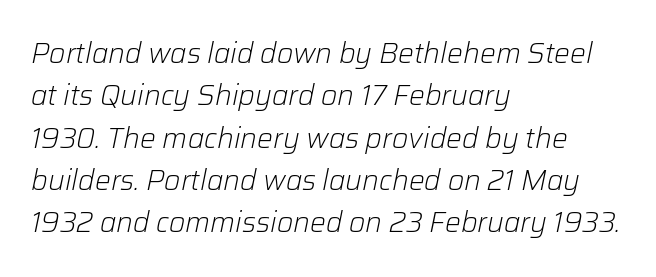
Horizontally, the lines are justified to the leading edge only. Descenders are the only things crossing below the line. What stands out about the letter spacing? Nothing — it is the standard amount. Stem width sits at or under what a default text font uses.
